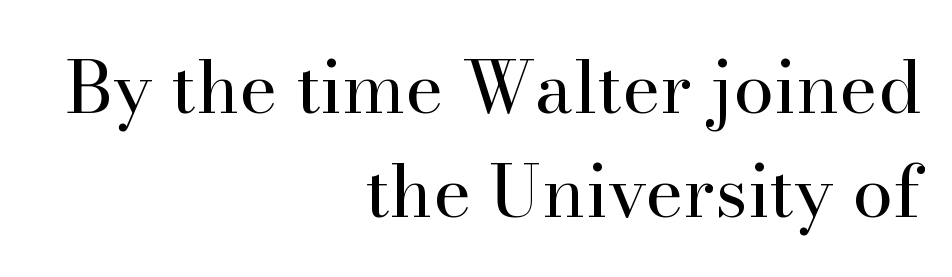
Q: Is the text bold? A: No.
Q: Is the text italic (slanted)? A: No, it is upright.
Q: Is the typeface a serif or a sans-serif typeface? A: Serif.
Q: Is the text underlined? A: No.
Q: How is the paragraph aligned? A: Right-aligned.
Q: Is the spacing between letters normal or unusually wide? A: Normal.
Q: Is the spacing between lines tight, normal or loose? A: Normal.
Q: Width (condensed, normal, or wide)? A: Normal.
Q: Stroke contrast? A: High.
Q: x-height? A: Small.
Q: Monospaced? A: No.
